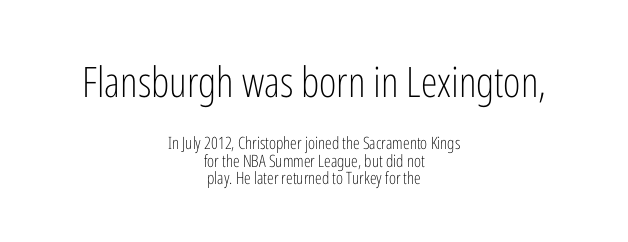
The image shows 42 px light, condensed sans-serif type, upright; set centered, tight line spacing (1.05x), normal letter spacing, not underlined; the first (top) block is 2.47x larger; low stroke contrast and a medium x-height.
